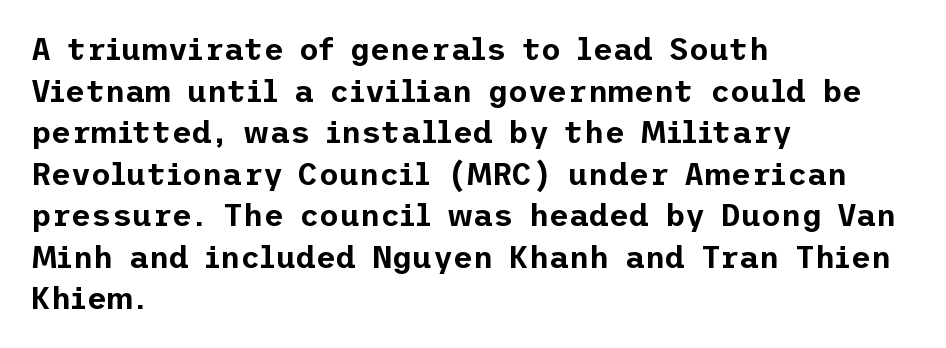
Q: Is the text italic (slanted)? A: No, it is upright.
Q: Is the typeface a serif or a sans-serif typeface? A: Sans-serif.
Q: Is the text underlined? A: No.
Q: How is the paragraph aligned? A: Left-aligned.
Q: Is the spacing between letters normal or unusually wide? A: Normal.
Q: Is the spacing between lines tight, normal or loose? A: Normal.
Q: Width (condensed, normal, or wide)? A: Normal.
Q: Stroke contrast? A: Low.
Q: x-height? A: Medium.
